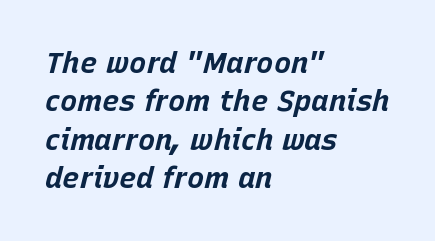
Set as a true bold cut, around the 700 mark. Descenders hang freely into open space. The glyphs look as if they've been sheared to an angle. The face used here is proportionally spaced, like ordinary book or web type. The gaps between neighbouring characters are ordinary and unremarkable.
